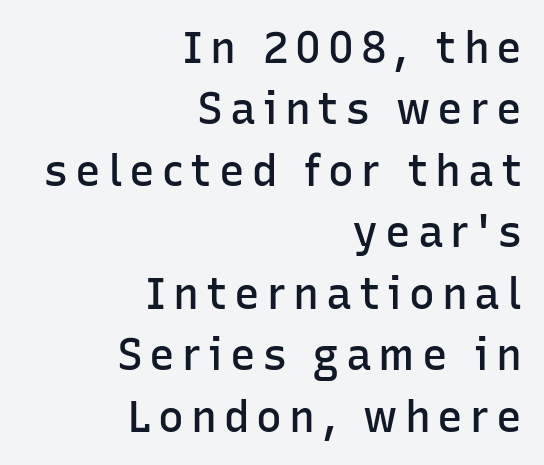
Q: Is the text bold? A: Semi-bold.
Q: Is the text italic (slanted)? A: No, it is upright.
Q: Is the typeface a serif or a sans-serif typeface? A: Sans-serif.
Q: Is the text underlined? A: No.
Q: How is the paragraph aligned? A: Right-aligned.
Q: Is the spacing between lines tight, normal or loose? A: Normal.
Q: Width (condensed, normal, or wide)? A: Normal.
Q: Stroke contrast? A: Low.
Q: x-height? A: Medium.
Q: Monospaced? A: No.
